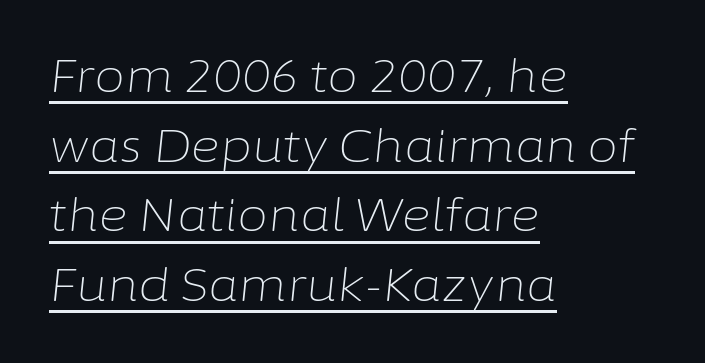
Varying glyph widths throughout — classic text-font behaviour. What decoration does the sample have? An underline. This is oblique type, the kind used for emphasis or titles. These glyphs show unthickened strokes, regular width or finer.
